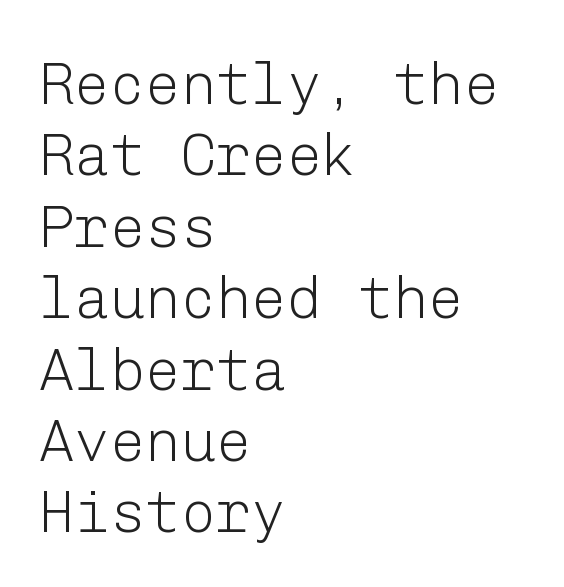
Q: Is the text bold? A: No.
Q: Is the text italic (slanted)? A: No, it is upright.
Q: Is the typeface a serif or a sans-serif typeface? A: Sans-serif.
Q: Is the text underlined? A: No.
Q: How is the paragraph aligned? A: Left-aligned.
Q: Is the spacing between letters normal or unusually wide? A: Normal.
Q: Width (condensed, normal, or wide)? A: Normal.
Q: Stroke contrast? A: Low.
Q: x-height? A: Medium.
